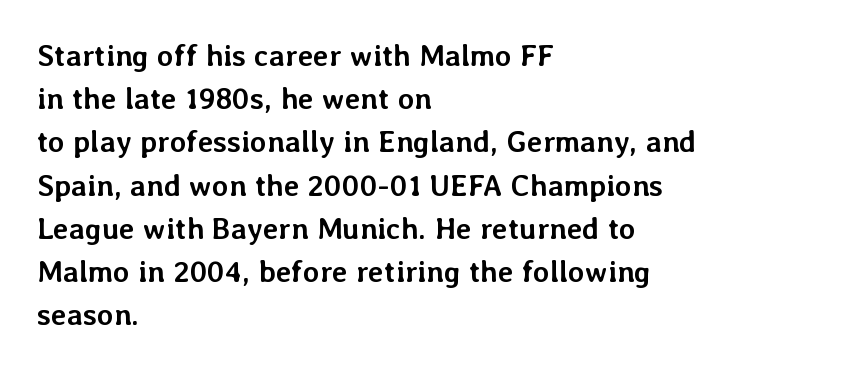
Spacing verdict: proportional, widths tailored to each character. Designer's note — italics off, roman on. Caption: multi-line text, flush left, ragged right. The face used here has the dense, thick strokes of a bold. The horizontal fit of the characters is conventional and even. Honestly, there is no underline to notice here at all.
